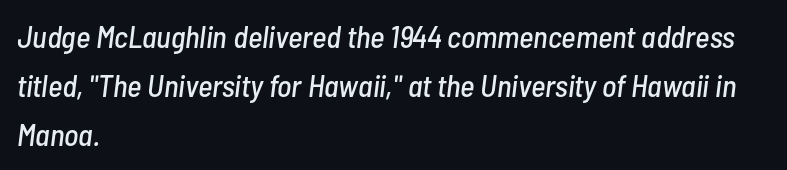
The image shows 31 px condensed type, italic (leaning right); set left-aligned, normal line spacing (1.58x), normal letter spacing, not underlined; low stroke contrast and a medium x-height.
